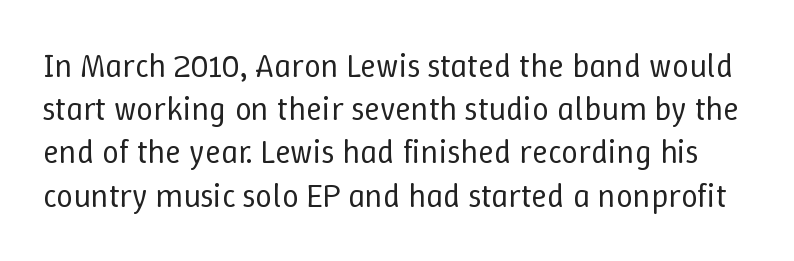
Q: Is the text bold? A: No.
Q: Is the text italic (slanted)? A: No, it is upright.
Q: Is the text underlined? A: No.
Q: Is the spacing between letters normal or unusually wide? A: Normal.
Q: Is the spacing between lines tight, normal or loose? A: Normal.
Q: Width (condensed, normal, or wide)? A: Normal.
Q: Stroke contrast? A: Low.
Q: x-height? A: Medium.
Q: Monospaced? A: No.
